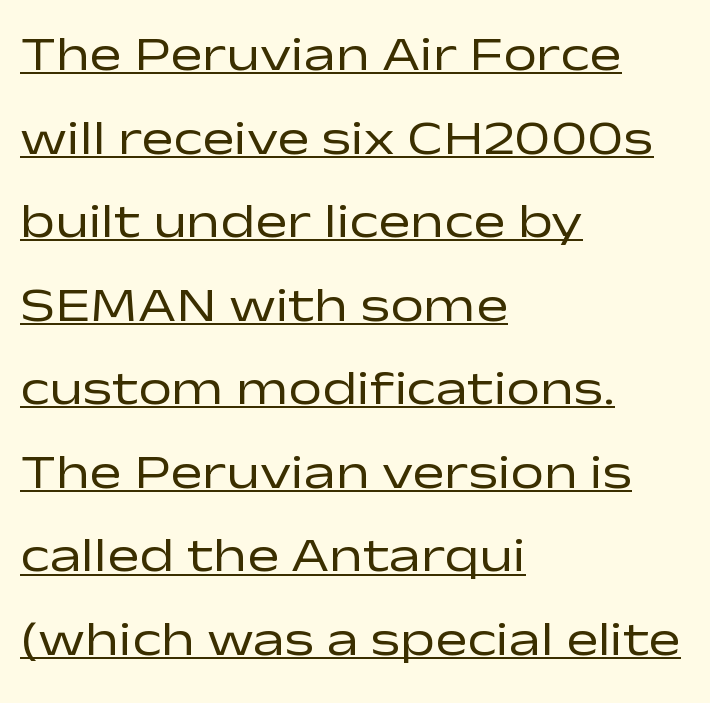
{"serif": "no", "italic": "no", "bold": "no", "weight": "regular", "width": "wide", "stroke_contrast": "low", "x_height": "medium", "monospaced": "no", "underline": "yes", "align": "left", "line_spacing_ratio": 1.74, "letter_spacing": "normal", "letter_spacing_em": 0.0, "glyph_px": 48}
